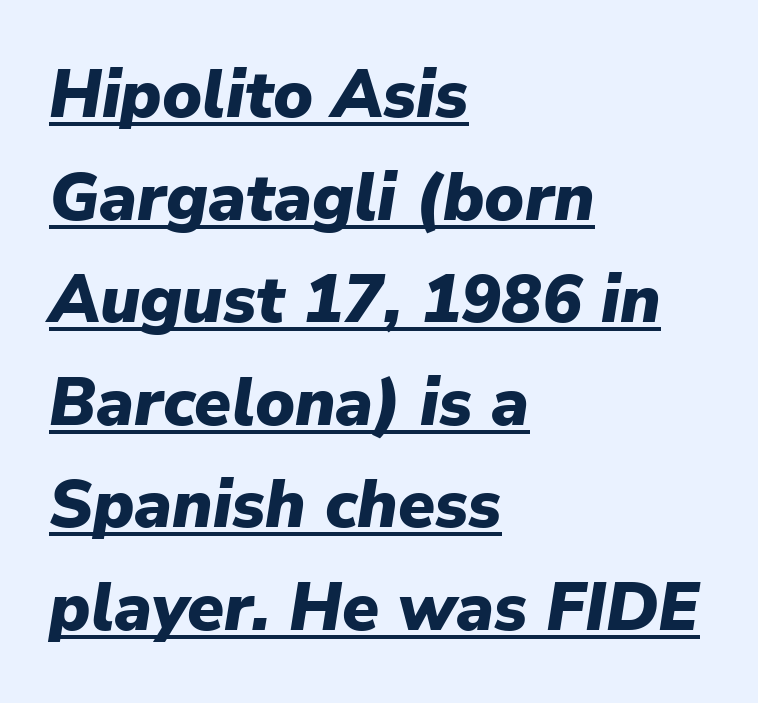
Q: Is the text bold? A: Yes.
Q: Is the text italic (slanted)? A: Yes, it leans right by about 9 degrees.
Q: Is the text underlined? A: Yes.
Q: How is the paragraph aligned? A: Left-aligned.
Q: Is the spacing between letters normal or unusually wide? A: Normal.
Q: Is the spacing between lines tight, normal or loose? A: Normal.
Q: Width (condensed, normal, or wide)? A: Normal.
Q: Stroke contrast? A: Low.
Q: x-height? A: Medium.
Q: Monospaced? A: No.
